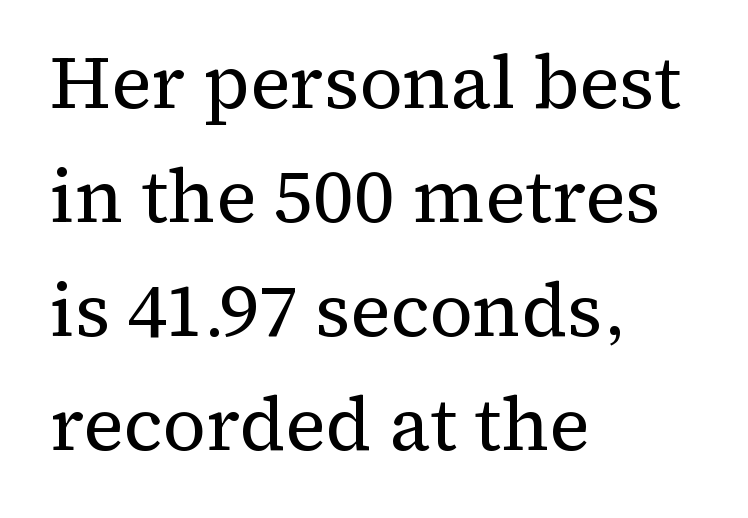
If you drew a line through each stem, it would be perfectly vertical. This rendering features lettering with no underline. A typesetter would call this zero additional tracking. The face used here is seriffed, in the tradition of book romans. A typesetter would call this proportional, since set widths differ per character.
